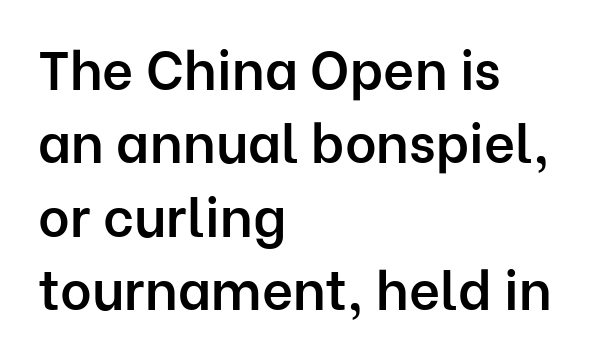
The image shows 54 px semibold sans-serif type, upright; set left-aligned, normal line spacing (1.36x), normal letter spacing, not underlined; low stroke contrast and a medium x-height.
